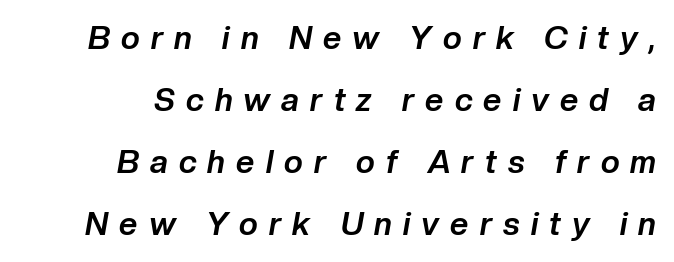
The image shows 32 px bold type, italic (leaning right); set right-aligned, loose line spacing (1.94x), unusually wide letter spacing (+0.35 em), not underlined; low stroke contrast and a medium x-height.
